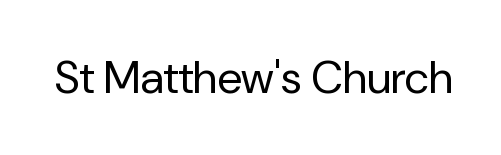
The image shows 45 px regular-weight sans-serif type, upright; set normal letter spacing, not underlined; low stroke contrast and a medium x-height.
